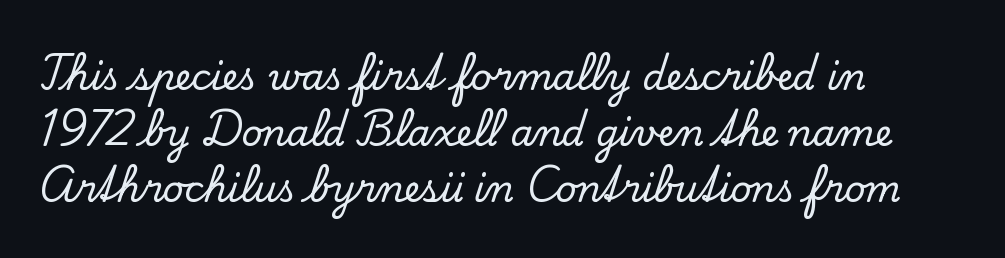
{"serif": "yes", "width": "normal", "stroke_contrast": "low", "x_height": "small", "monospaced": "no", "underline": "no", "align": "left", "line_spacing": "normal", "line_spacing_ratio": 1.56, "letter_spacing": "normal", "letter_spacing_em": 0.0, "glyph_px": 36}
